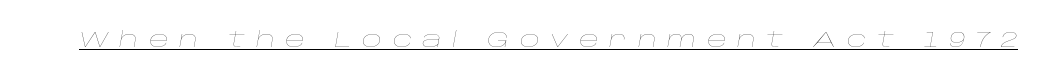
{"italic": "yes", "lean": "right", "slant_degrees": 10, "bold": "no", "underline": "yes", "letter_spacing": "wide", "letter_spacing_em": 0.46, "glyph_px": 22}
